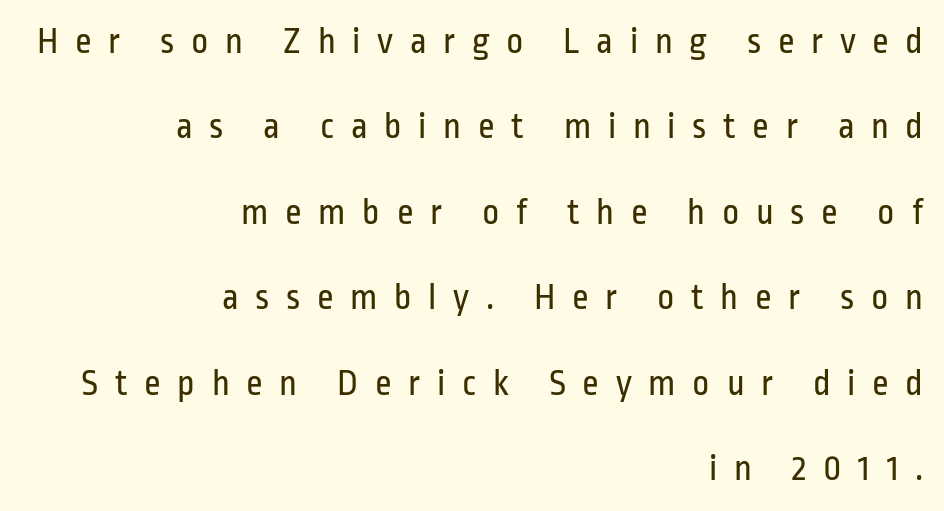
{"serif": "no", "italic": "no", "bold": "no", "weight": "regular", "width": "condensed", "stroke_contrast": "low", "x_height": "medium", "monospaced": "no", "underline": "no", "align": "right", "line_spacing": "loose", "line_spacing_ratio": 2.31, "letter_spacing": "wide", "letter_spacing_em": 0.45, "glyph_px": 37}
